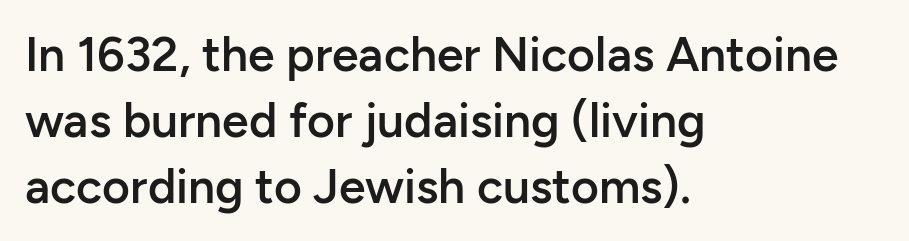
Q: Is the text bold? A: Semi-bold.
Q: Is the text italic (slanted)? A: No, it is upright.
Q: Is the typeface a serif or a sans-serif typeface? A: Sans-serif.
Q: Is the text underlined? A: No.
Q: How is the paragraph aligned? A: Left-aligned.
Q: Is the spacing between letters normal or unusually wide? A: Normal.
Q: Is the spacing between lines tight, normal or loose? A: Normal.
Q: Width (condensed, normal, or wide)? A: Normal.
Q: Stroke contrast? A: Low.
Q: x-height? A: Medium.
Q: Monospaced? A: No.
